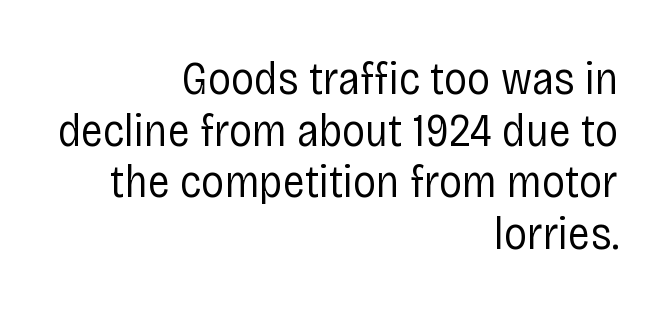
Q: Is the text bold? A: No.
Q: Is the text italic (slanted)? A: No, it is upright.
Q: Is the typeface a serif or a sans-serif typeface? A: Sans-serif.
Q: Is the text underlined? A: No.
Q: How is the paragraph aligned? A: Right-aligned.
Q: Is the spacing between letters normal or unusually wide? A: Normal.
Q: Is the spacing between lines tight, normal or loose? A: Tight.
Q: Width (condensed, normal, or wide)? A: Condensed.
Q: Stroke contrast? A: Low.
Q: x-height? A: Large.
Q: Monospaced? A: No.
